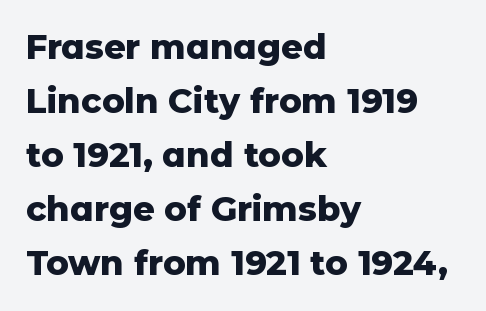
{"serif": "no", "italic": "no", "bold": "yes", "weight": "heavy", "width": "normal", "stroke_contrast": "low", "x_height": "medium", "monospaced": "no", "underline": "no", "align": "left", "line_spacing": "normal", "line_spacing_ratio": 1.59, "letter_spacing": "normal", "letter_spacing_em": 0.0, "glyph_px": 34}
